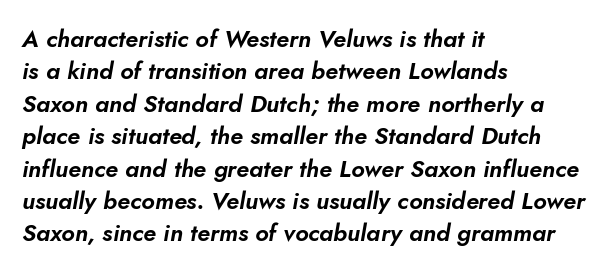
The image shows 24 px text type, italic (leaning right); set left-aligned, normal line spacing (1.35x), normal letter spacing, not underlined.
